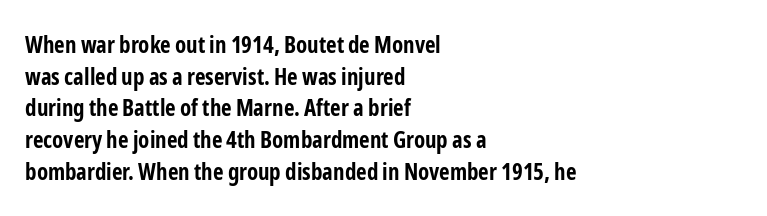
The lines are quadded left. Regular leading. Nothing unusual about the tracking: characters are spaced as the font intends. The font is running at its bold setting. Tall strokes in this sample are plumb rather than angled.
